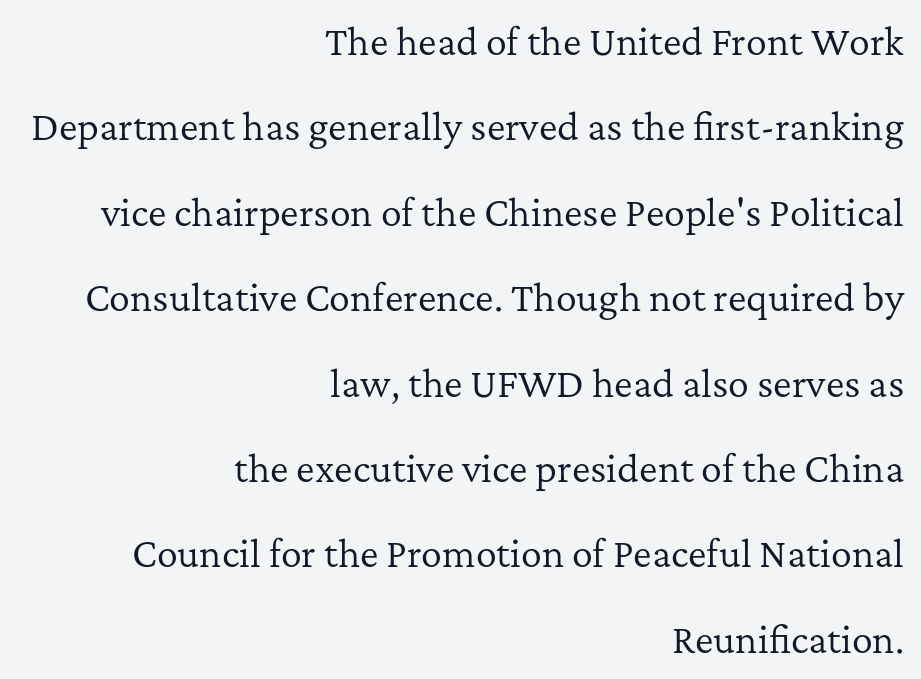
Q: Is the text bold? A: No.
Q: Is the text italic (slanted)? A: No, it is upright.
Q: Is the typeface a serif or a sans-serif typeface? A: Serif.
Q: Is the text underlined? A: No.
Q: How is the paragraph aligned? A: Right-aligned.
Q: Is the spacing between letters normal or unusually wide? A: Normal.
Q: Is the spacing between lines tight, normal or loose? A: Loose.
Q: Width (condensed, normal, or wide)? A: Normal.
Q: Stroke contrast? A: Low.
Q: x-height? A: Medium.
Q: Monospaced? A: No.
